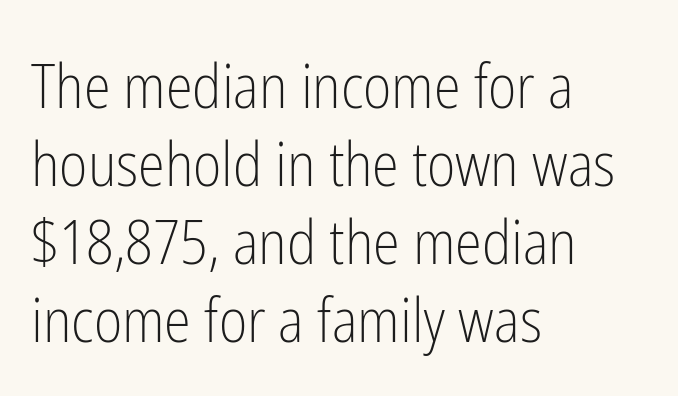
The image shows 61 px light, condensed sans-serif type, upright; set left-aligned, normal line spacing (1.28x), normal letter spacing, not underlined; low stroke contrast and a medium x-height.
